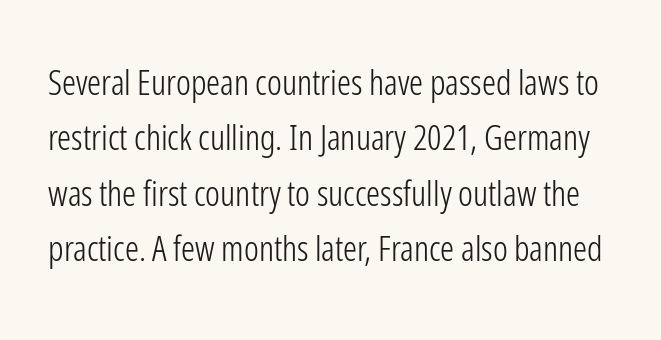
Q: Is the text bold? A: No.
Q: Is the text italic (slanted)? A: No, it is upright.
Q: Is the typeface a serif or a sans-serif typeface? A: Sans-serif.
Q: Is the text underlined? A: No.
Q: Is the spacing between letters normal or unusually wide? A: Normal.
Q: Is the spacing between lines tight, normal or loose? A: Normal.
Q: Width (condensed, normal, or wide)? A: Condensed.
Q: Stroke contrast? A: Low.
Q: x-height? A: Medium.
Q: Monospaced? A: No.
